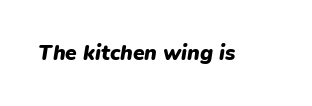
Each word holds together tightly as a unit, with standard inter-letter gaps. This is heavy type, rendered in bold. The zone under the glyphs is completely vacant. Is the type slanted? Yes — the strokes lean at a clear angle.
